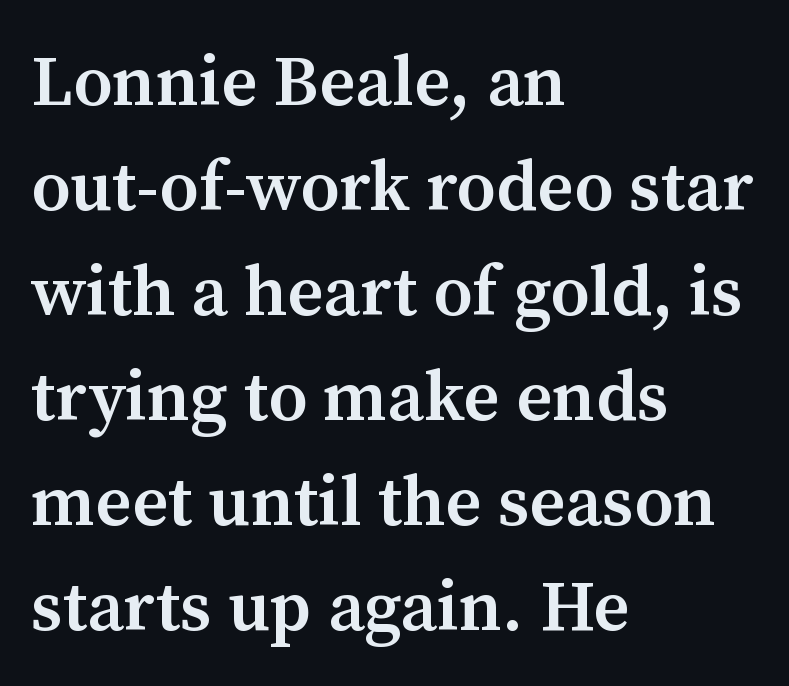
Q: Is the text bold? A: Semi-bold.
Q: Is the text italic (slanted)? A: No, it is upright.
Q: Is the typeface a serif or a sans-serif typeface? A: Serif.
Q: Is the text underlined? A: No.
Q: How is the paragraph aligned? A: Left-aligned.
Q: Is the spacing between letters normal or unusually wide? A: Normal.
Q: Is the spacing between lines tight, normal or loose? A: Normal.
Q: Width (condensed, normal, or wide)? A: Normal.
Q: Stroke contrast? A: Medium.
Q: x-height? A: Medium.
Q: Monospaced? A: No.
